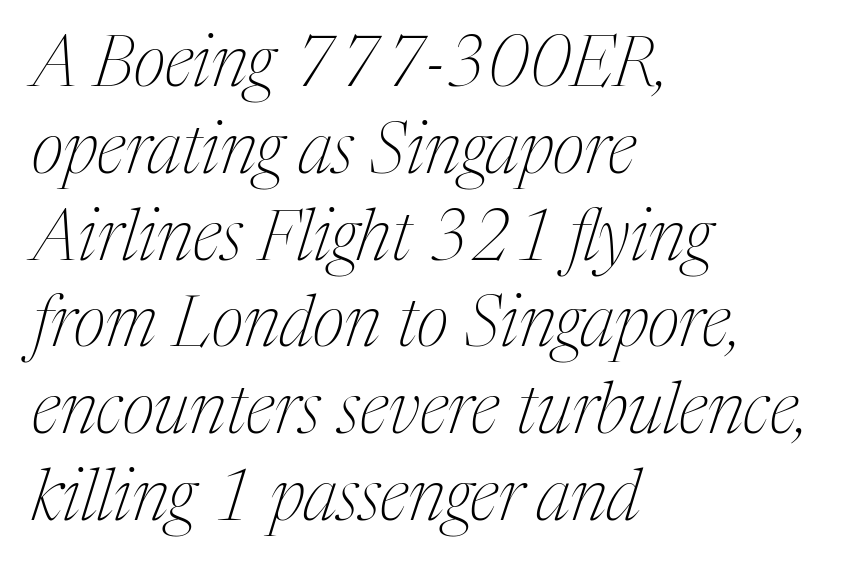
The image shows 70 px thin, condensed serif type, italic (leaning right); set left-aligned, line spacing 1.24x, normal letter spacing, not underlined; medium stroke contrast and a medium x-height.
